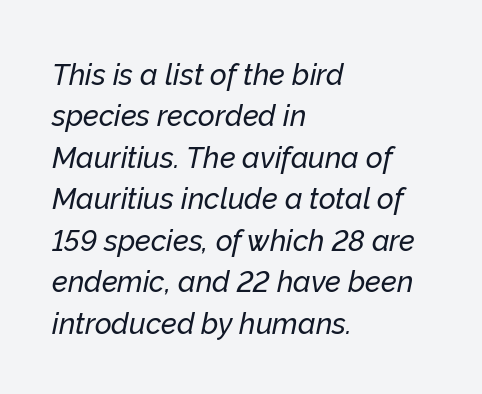
{"italic": "yes", "lean": "right", "slant_degrees": 12, "width": "normal", "stroke_contrast": "low", "x_height": "medium", "monospaced": "no", "underline": "no", "align": "left", "line_spacing": "normal", "line_spacing_ratio": 1.43, "letter_spacing": "normal", "letter_spacing_em": 0.0, "glyph_px": 29}
